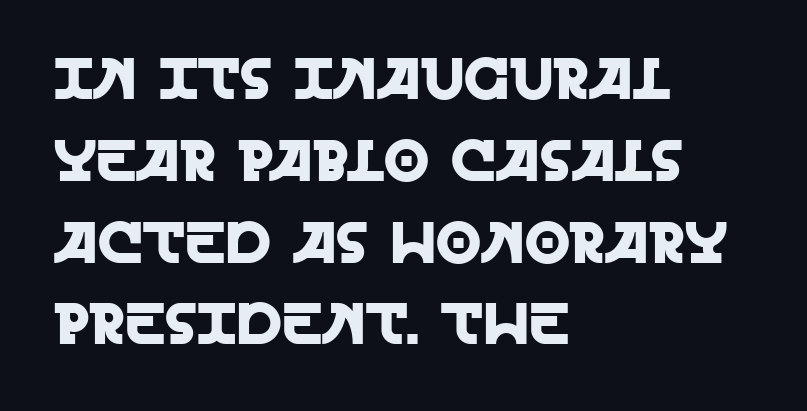
{"serif": "no", "italic": "no", "width": "normal", "x_height": "large", "monospaced": "no", "underline": "no", "align": "left", "line_spacing": "normal", "line_spacing_ratio": 1.41, "letter_spacing": "normal", "letter_spacing_em": 0.0, "glyph_px": 58}
